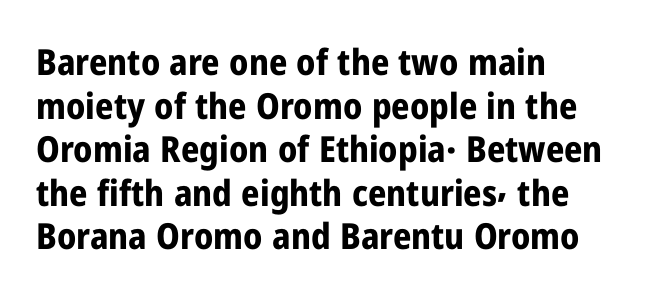
The lines in this sample share a left origin and differ only in where they stop. Typographically, this falls in the sans-serif category. Letters rest on an invisible, unmarked baseline. As a designer I'd log this as weight 700, bold. Observe the ordinary spacing: letters are neighbours, not strangers.
